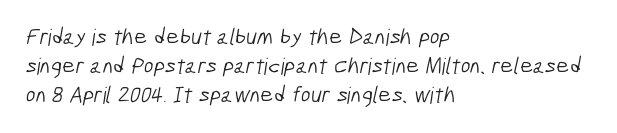
Q: Is the text bold? A: No.
Q: Is the text underlined? A: No.
Q: How is the paragraph aligned? A: Left-aligned.
Q: Is the spacing between letters normal or unusually wide? A: Normal.
Q: Is the spacing between lines tight, normal or loose? A: Normal.
